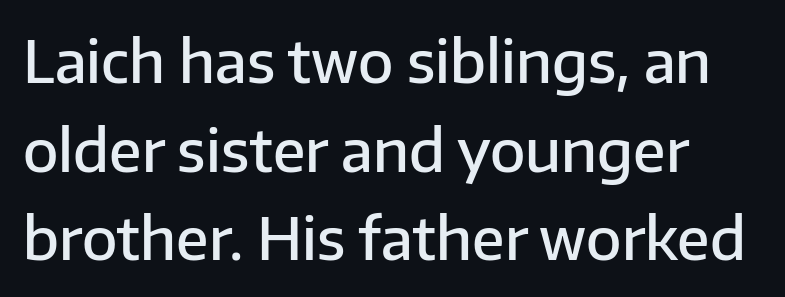
Nothing unusual about the tracking: characters are spaced as the font intends. The rendering uses natural spacing where letterforms have individual widths. This sample keeps an unexceptional amount of space between lines. The glyphs in this specimen are sans serif. The string is rendered with underlining switched off. Strokes here are thickened, but only to semibold level.
